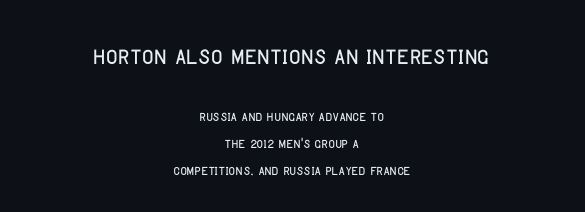
Reading top to bottom, the characters get smaller at the block break. Character widths vary here, with narrow letters taking less room than wide ones. Any mark beneath the type? The region is blank. The block of text has a typical density, with ordinary space between rows. The paragraph has two soft edges and a firm central axis. There is no visible air inserted between adjacent glyphs.
